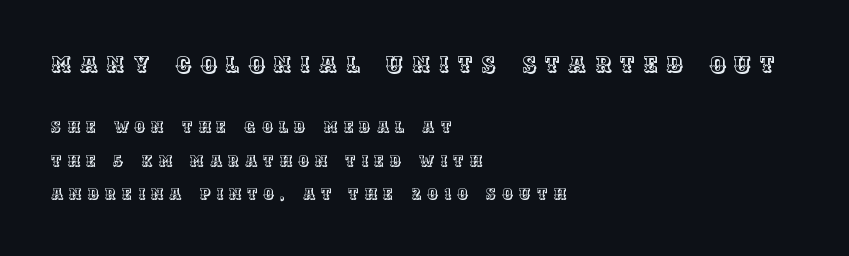
What stands out about the letter spacing? Its width — letters are far apart. Nobody drew a line under any word here. Each line starts at the same left margin while the right side varies. The first block has been scaled up relative to the second. Leading is clearly above the norm, producing a sparse column.
